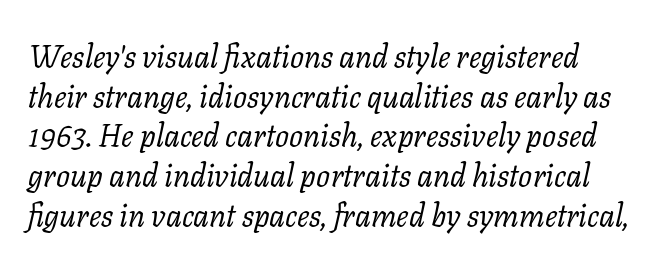
Q: Is the text bold? A: No.
Q: Is the text italic (slanted)? A: Yes, it leans right by about 11 degrees.
Q: Is the typeface a serif or a sans-serif typeface? A: Serif.
Q: Is the text underlined? A: No.
Q: Is the spacing between letters normal or unusually wide? A: Normal.
Q: Is the spacing between lines tight, normal or loose? A: Normal.
Q: Width (condensed, normal, or wide)? A: Normal.
Q: Stroke contrast? A: Low.
Q: x-height? A: Medium.
Q: Monospaced? A: No.
